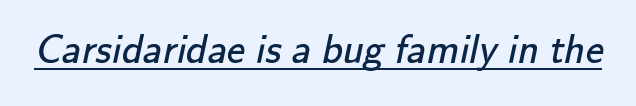
{"serif": "no", "bold": "no", "weight": "regular", "width": "normal", "stroke_contrast": "low", "x_height": "small", "monospaced": "no", "underline": "yes", "letter_spacing": "normal", "letter_spacing_em": 0.0, "glyph_px": 41}
